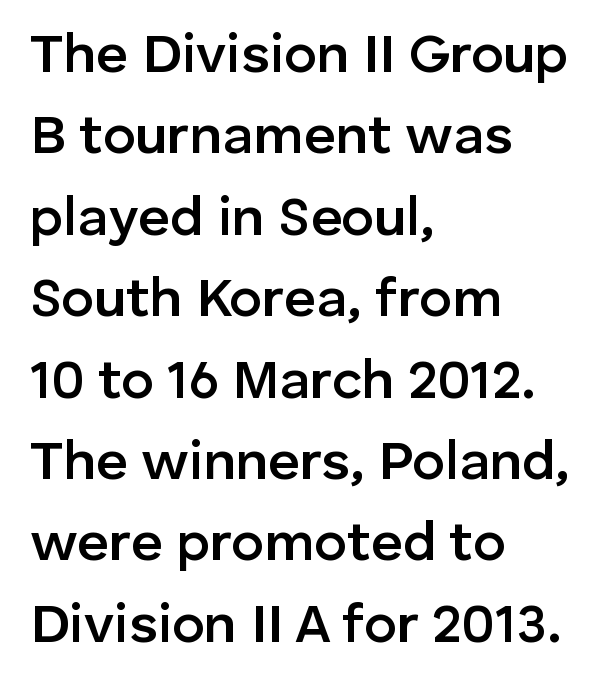
The horizontal fit of the characters is conventional and even. Is this a sans? Yes — the strokes have no serifs. The paragraph has a hard left edge and a soft right edge. In terms of weight, the rendering is demibold, just under bold. The passage shown is typed in a proportional face where columns would drift.
